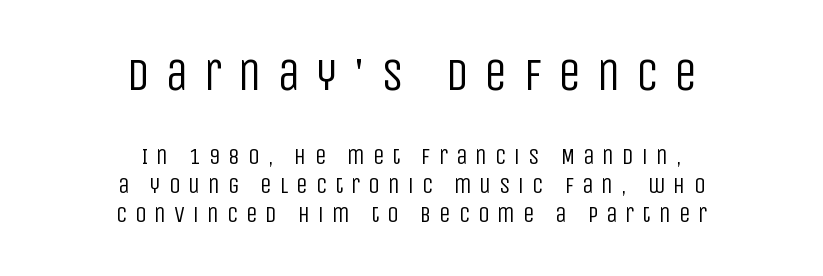
{"serif": "no", "italic": "no", "bold": "no", "weight": "regular", "width": "condensed", "stroke_contrast": "low", "x_height": "large", "monospaced": "no", "underline": "no", "align": "center", "line_spacing": "normal", "line_spacing_ratio": 1.26, "letter_spacing": "wide", "letter_spacing_em": 0.34, "larger_block": "first", "size_ratio": 2.0, "glyph_px": 46}
